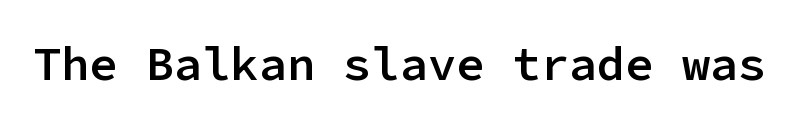
The image shows 47 px semibold sans-serif type, upright, monospaced; set normal letter spacing, not underlined; low stroke contrast and a medium x-height.
